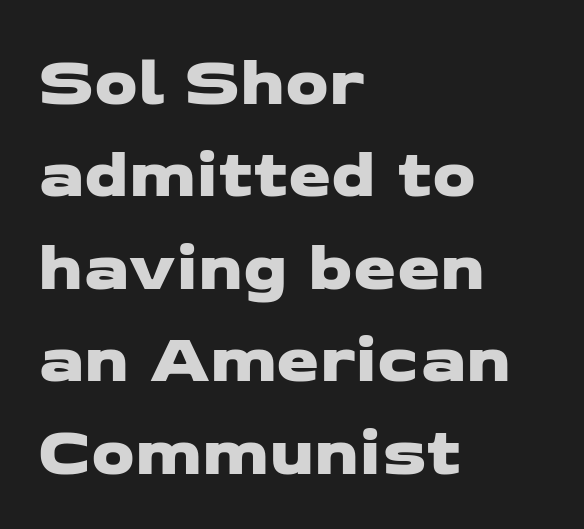
Q: Is the typeface a serif or a sans-serif typeface? A: Sans-serif.
Q: Is the text underlined? A: No.
Q: How is the paragraph aligned? A: Left-aligned.
Q: Is the spacing between letters normal or unusually wide? A: Normal.
Q: Is the spacing between lines tight, normal or loose? A: Normal.
Q: Width (condensed, normal, or wide)? A: Wide.
Q: Stroke contrast? A: Low.
Q: x-height? A: Medium.
Q: Monospaced? A: No.
